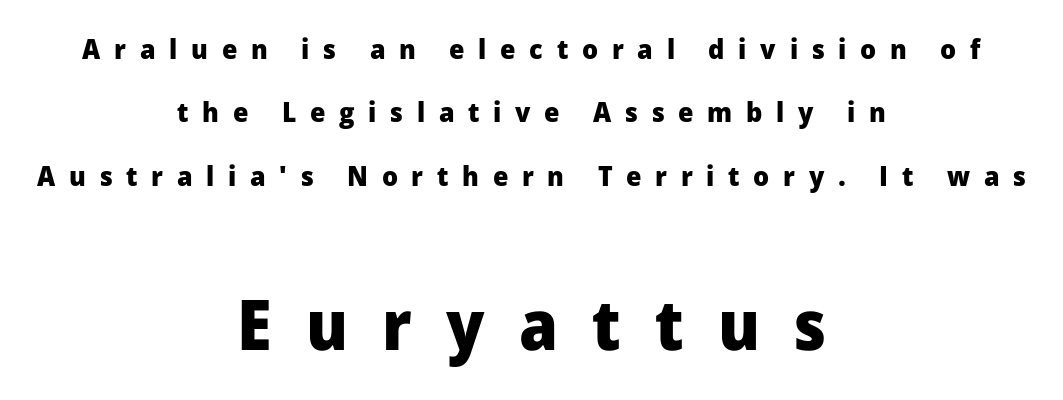
{"serif": "no", "italic": "no", "bold": "yes", "weight": "heavy", "width": "normal", "stroke_contrast": "low", "x_height": "medium", "monospaced": "no", "underline": "no", "align": "center", "line_spacing": "loose", "line_spacing_ratio": 2.26, "letter_spacing": "wide", "letter_spacing_em": 0.49, "larger_block": "second", "size_ratio": 2.5, "glyph_px": 70}
